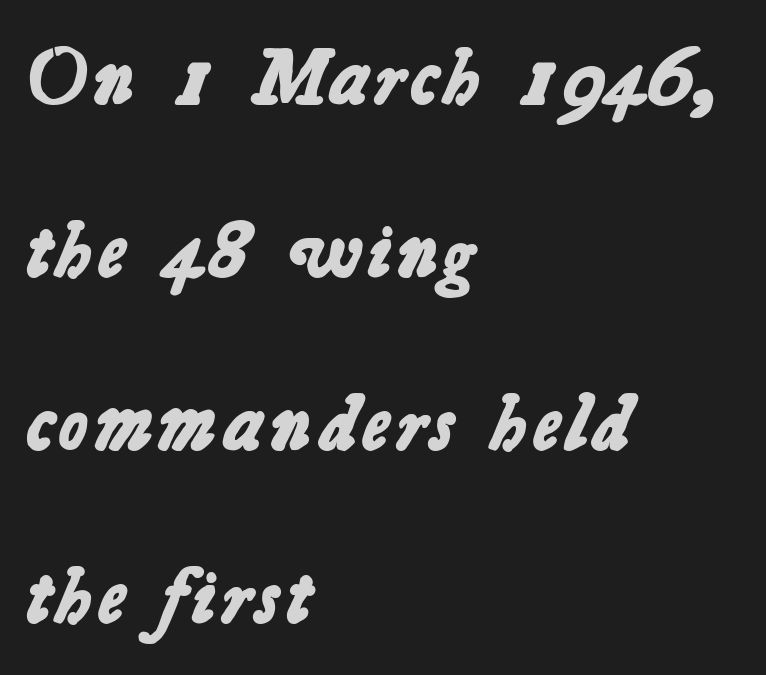
Reading down the column, the eye jumps a long way to each next line. Here the glyphs are tracked normally, forming tight word shapes. The space beneath each line is pristine and unruled. A classic flush-left, rag-right setting is used for this passage.
